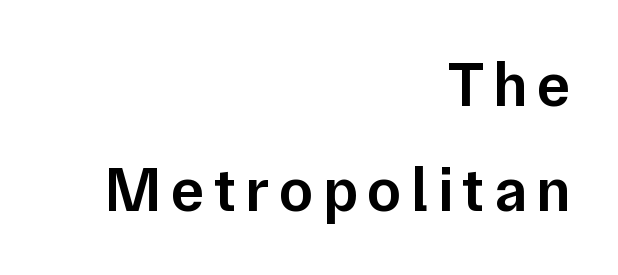
In CSS terms this would be text-align: right. In terms of weight, the rendering is demibold, just under bold. In terms of letterform style, serifs are entirely absent. The type sits square on the baseline with zero lean.
